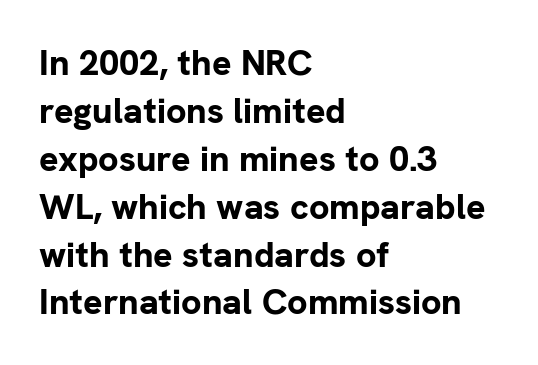
Check under the words: just untouched page. This sample uses a sans-serif face. The face used here has the dense, thick strokes of a bold. Character widths vary here, with narrow letters taking less room than wide ones. Line starts are locked; line ends wander. Evenly set lines give the paragraph a standard silhouette.
